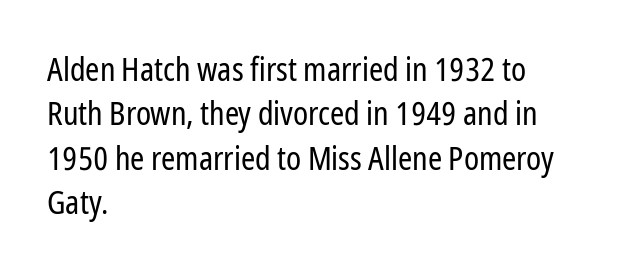
Q: Is the text bold? A: No.
Q: Is the text italic (slanted)? A: No, it is upright.
Q: Is the typeface a serif or a sans-serif typeface? A: Sans-serif.
Q: Is the text underlined? A: No.
Q: How is the paragraph aligned? A: Left-aligned.
Q: Is the spacing between letters normal or unusually wide? A: Normal.
Q: Is the spacing between lines tight, normal or loose? A: Normal.
Q: Width (condensed, normal, or wide)? A: Condensed.
Q: Stroke contrast? A: Low.
Q: x-height? A: Medium.
Q: Monospaced? A: No.
